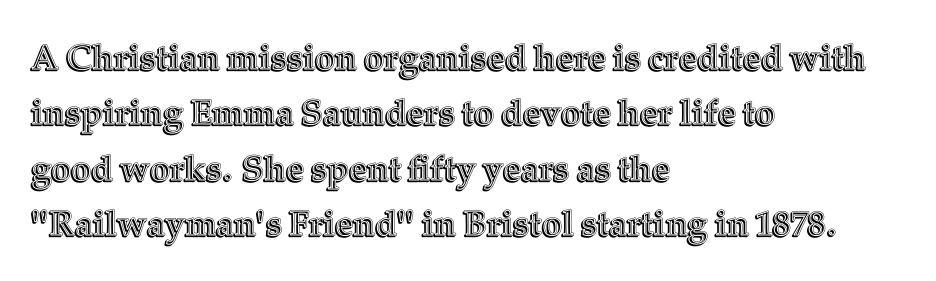
{"italic": "no", "width": "normal", "x_height": "medium", "monospaced": "no", "underline": "no", "align": "left", "line_spacing": "normal", "line_spacing_ratio": 1.58, "letter_spacing": "normal", "letter_spacing_em": 0.0, "glyph_px": 35}
